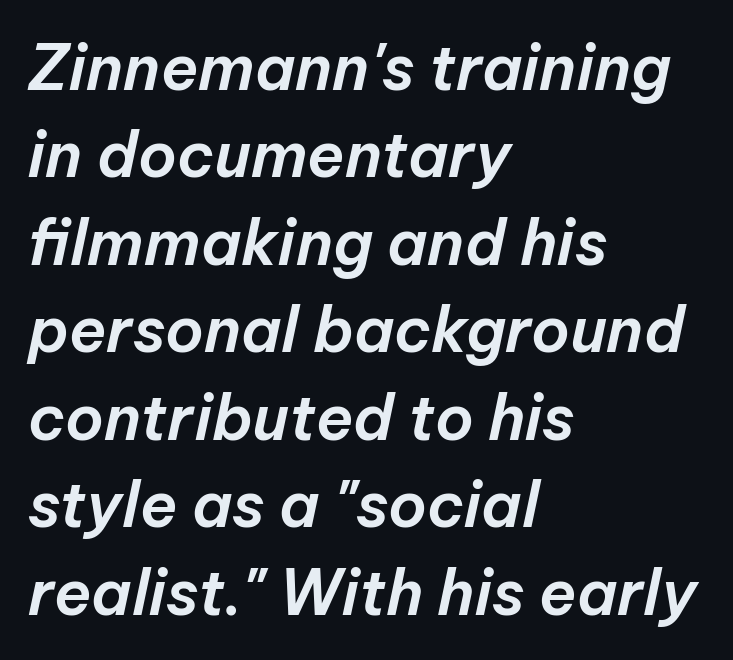
Compared with typical paragraphs, the rows here are spaced about the same. The passage shown is typed in a proportional face where columns would drift. An italicized treatment has been applied to the whole sample. Descenders are the only things crossing below the line. These lines keep a tight, regular rhythm from letter to letter. A student would call this left alignment; a typographer would say flush left, rag right.
